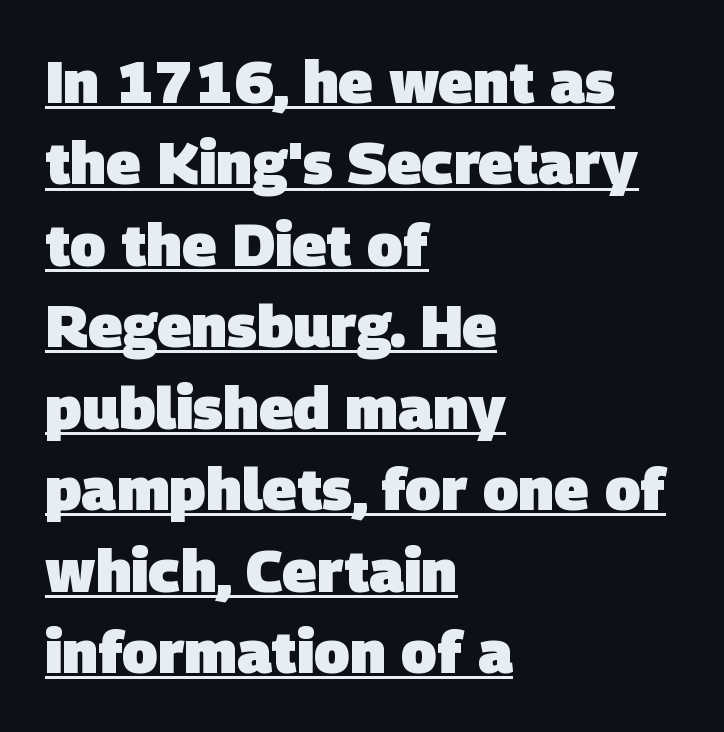
The image shows 59 px heavy sans-serif type; set left-aligned, normal line spacing (1.38x), normal letter spacing, underlined; low stroke contrast and a large x-height.
